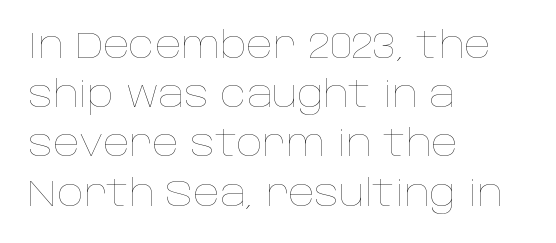
Q: Is the text bold? A: No.
Q: Is the text italic (slanted)? A: No, it is upright.
Q: Is the text underlined? A: No.
Q: How is the paragraph aligned? A: Left-aligned.
Q: Is the spacing between letters normal or unusually wide? A: Normal.
Q: Is the spacing between lines tight, normal or loose? A: Normal.
Q: Width (condensed, normal, or wide)? A: Normal.
Q: Stroke contrast? A: Low.
Q: x-height? A: Large.
Q: Monospaced? A: No.
